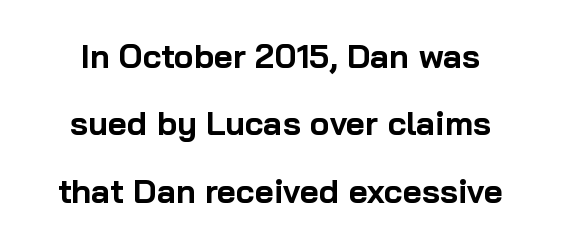
What kind of face is this? One without serifs — a sans. Rendered with straight, roman letterforms. Rule under the text: the space is simply empty. What weight is shown? A full bold with thick strokes.
